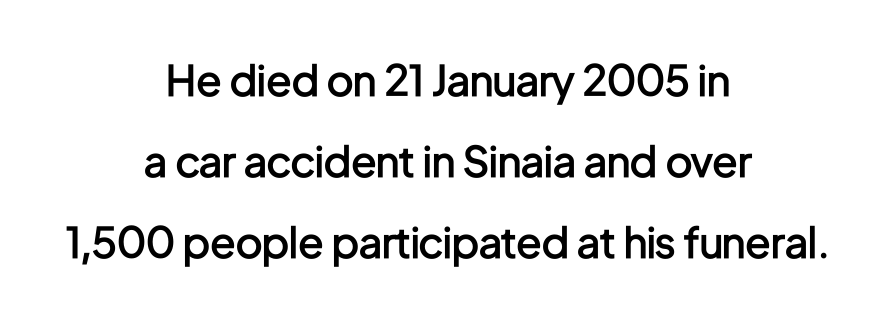
Summary of vertical rhythm: relaxed, with wide interline spacing. Designer's note — italics off, roman on. Caption: multi-line text, centered on the measure. The passage shown has conventional tracking throughout. Observe the absence of serifs on each vertical stroke in this sample. Note the varied advance widths — an 'i' is clearly narrower than an 'm'.
